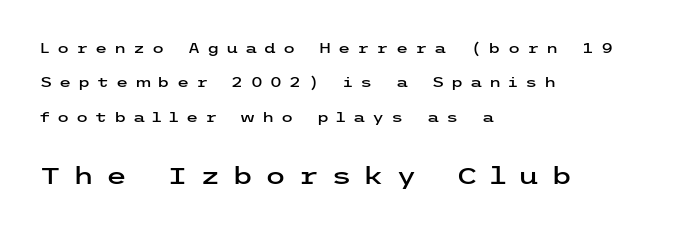
The image shows 24 px text type, upright; set left-aligned, loose line spacing (2.45x), unusually wide letter spacing (+0.49 em), not underlined; the second (bottom) block is 1.71x larger.
